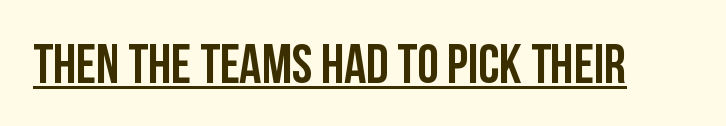
{"serif": "no", "italic": "no", "bold": "yes", "weight": "semibold", "width": "condensed", "stroke_contrast": "low", "x_height": "large", "monospaced": "no", "underline": "yes", "letter_spacing": "normal", "letter_spacing_em": 0.0, "glyph_px": 55}
